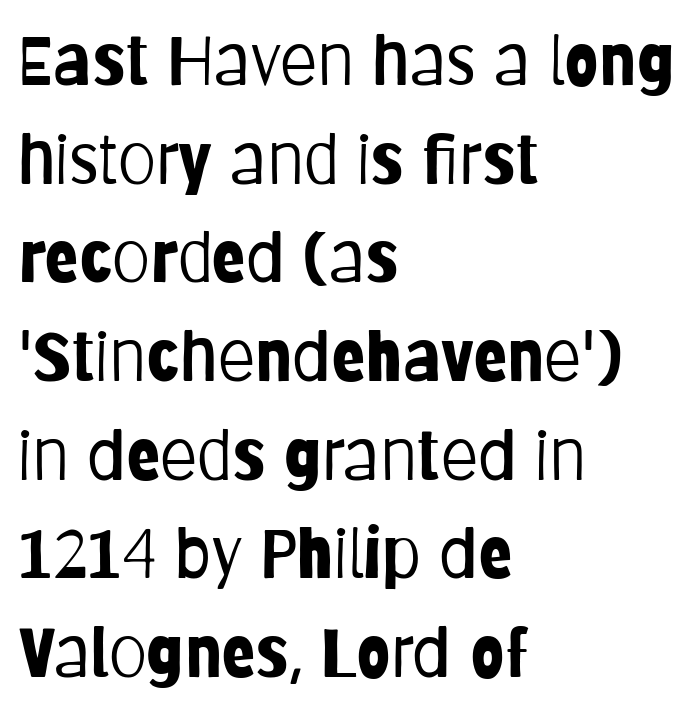
{"serif": "no", "italic": "no", "bold": "no", "weight": "light", "width": "condensed", "stroke_contrast": "low", "x_height": "large", "monospaced": "no", "underline": "no", "align": "left", "line_spacing": "normal", "line_spacing_ratio": 1.43, "letter_spacing": "normal", "letter_spacing_em": 0.0, "glyph_px": 69}
